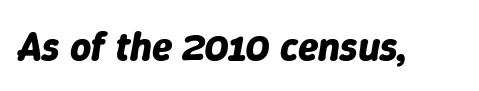
A clean baseline with only descenders dipping below it. Observe the lean: these are italic letterforms. Words appear dense and cohesive because spacing is normal. This sample has the flowing, uneven cadence of proportional lettering. How heavy is the stroke? Heavy — this is a bold.
